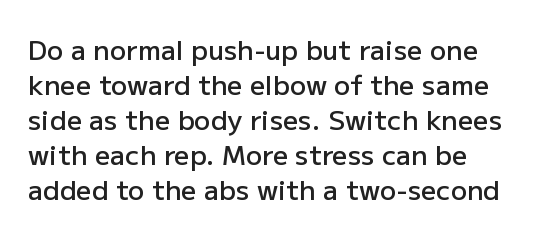
The image shows 27 px text type, upright; set left-aligned, normal line spacing (1.3x), normal letter spacing, not underlined.
